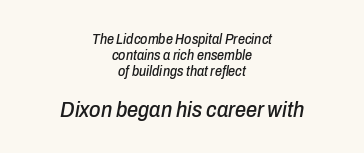
{"italic": "yes", "lean": "right", "slant_degrees": 10, "underline": "no", "align": "center", "line_spacing": "tight", "line_spacing_ratio": 1.15, "letter_spacing": "normal", "letter_spacing_em": 0.0, "larger_block": "second", "size_ratio": 1.57, "glyph_px": 22}
